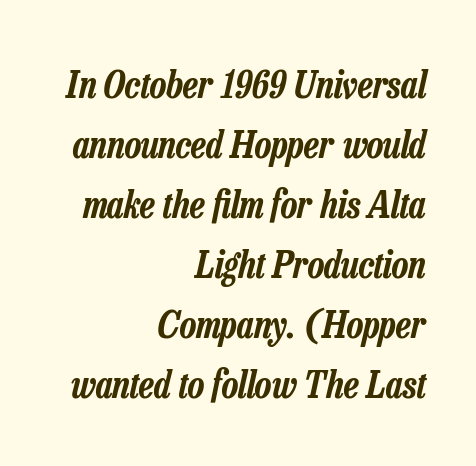
{"italic": "yes", "lean": "right", "slant_degrees": 13, "width": "condensed", "stroke_contrast": "low", "x_height": "medium", "monospaced": "no", "underline": "no", "align": "right", "line_spacing": "normal", "line_spacing_ratio": 1.58, "letter_spacing": "normal", "letter_spacing_em": 0.0, "glyph_px": 38}
